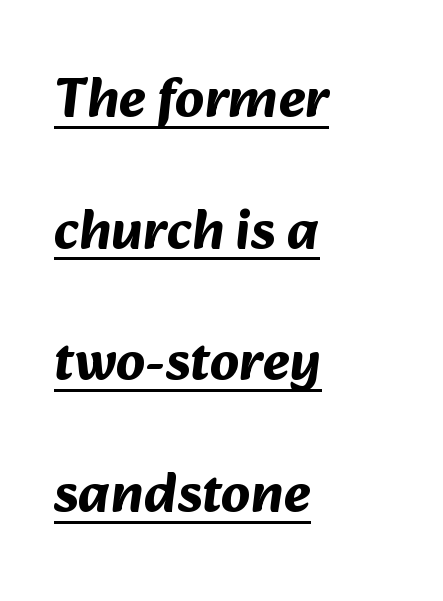
These lines are rendered in a variable-pitch font. Is the type bold? Yes — the strokes are clearly thick and heavy. Students, note that the glyphs here touch the page at normal intervals. Is there an underline? Yes — a line sits under the letters. The lines are quadded left.
